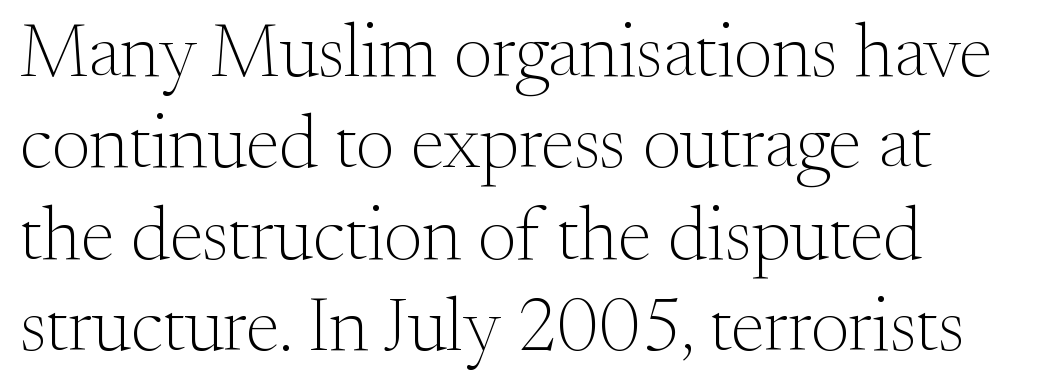
{"serif": "yes", "italic": "no", "bold": "no", "weight": "light", "width": "normal", "stroke_contrast": "medium", "x_height": "small", "monospaced": "no", "underline": "no", "line_spacing_ratio": 1.22, "letter_spacing": "normal", "letter_spacing_em": 0.0, "glyph_px": 75}
